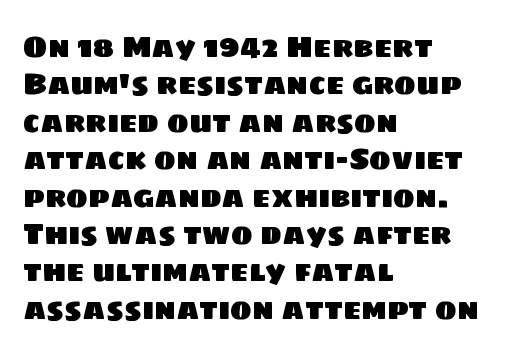
Looks like regular typesetting: each glyph gets only the width it needs. The setting favours the left margin, as ordinary paragraphs usually do. These lines sit exactly where default settings would place them. The baseline area is clear. Letterform terminals end flat and unadorned throughout the passage.
